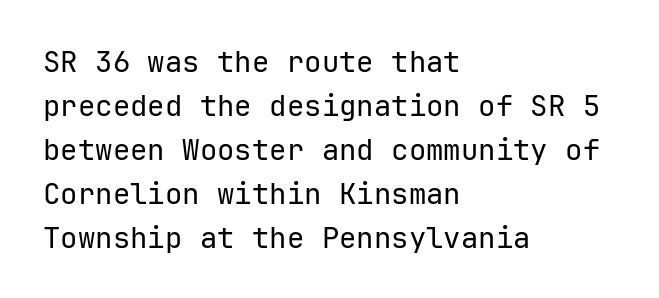
Q: Is the text bold? A: No.
Q: Is the text italic (slanted)? A: No, it is upright.
Q: Is the typeface a serif or a sans-serif typeface? A: Sans-serif.
Q: Is the text underlined? A: No.
Q: How is the paragraph aligned? A: Left-aligned.
Q: Is the spacing between letters normal or unusually wide? A: Normal.
Q: Is the spacing between lines tight, normal or loose? A: Normal.
Q: Width (condensed, normal, or wide)? A: Normal.
Q: Stroke contrast? A: Low.
Q: x-height? A: Medium.
Q: Monospaced? A: Yes.
